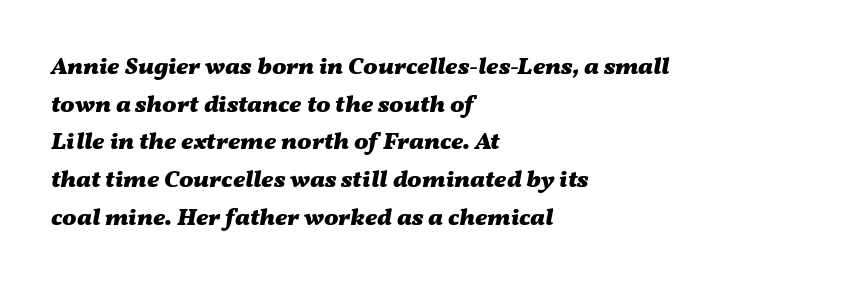
{"italic": "yes", "lean": "right", "slant_degrees": 11, "bold": "yes", "underline": "no", "align": "left", "line_spacing": "normal", "line_spacing_ratio": 1.57, "letter_spacing": "normal", "letter_spacing_em": 0.0, "glyph_px": 24}
